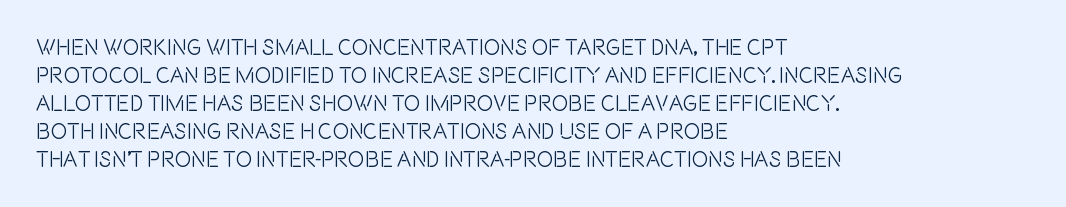
In terms of leading, this rendering sits right in the middle. Do the letters lean? They stand straight. These lines stack with their left ends in a neat column. The zone under the glyphs is completely vacant. The letters sit at their default tracking, neither squeezed nor spread.
